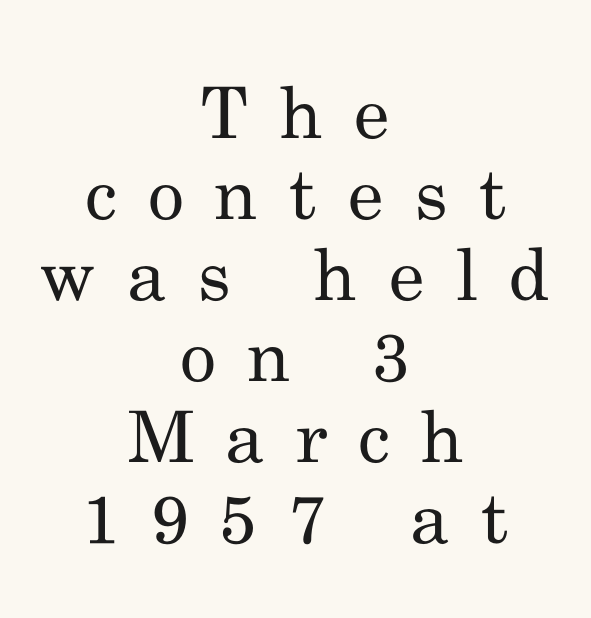
Observe the wide spacing: letters keep a clear distance from each other. Compared with typical paragraphs, the rows here are closer together. The space directly below the letters is spotless. The letters look calm and open, with moderate or lighter stems. This sample uses a serif face. The lines are quadded center.
